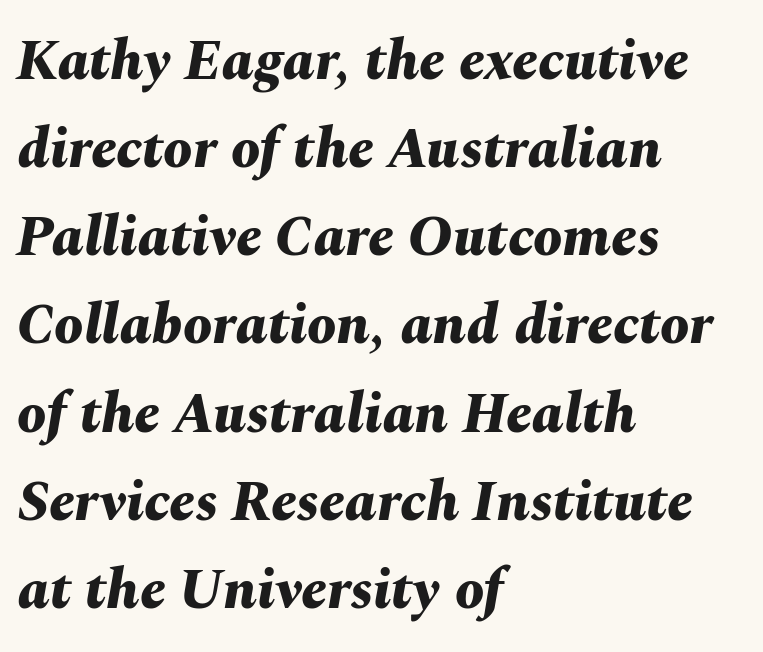
{"italic": "yes", "lean": "right", "slant_degrees": 10, "bold": "yes", "weight": "bold", "width": "normal", "stroke_contrast": "medium", "x_height": "medium", "monospaced": "no", "underline": "no", "align": "left", "line_spacing": "normal", "line_spacing_ratio": 1.52, "letter_spacing": "normal", "letter_spacing_em": 0.0, "glyph_px": 58}
